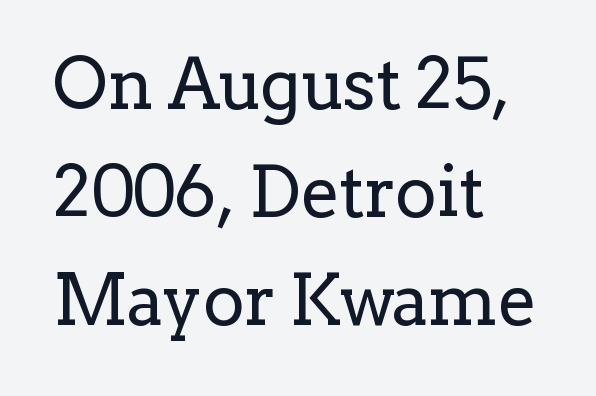
Words float on clear page, feet unadorned. Quick note: not italic, upright. These lines are rendered in a variable-pitch font. Rows of type keep a routine distance in the vertical direction. Layout note: lines flush left. Stems and bowls with no extra thickness — not bold.
